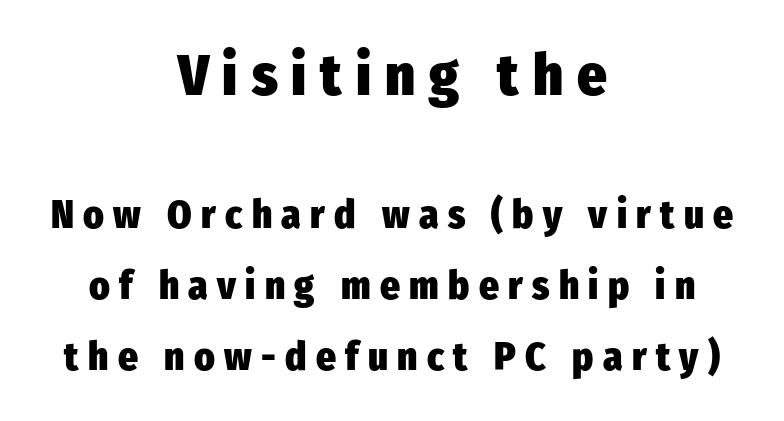
A typesetter would call this proportional, since set widths differ per character. This rendering employs a face without finishing strokes, i.e., a sans-serif. This is the regular roman posture of the typeface. Size hierarchy here favors the leading block over the trailing one.
